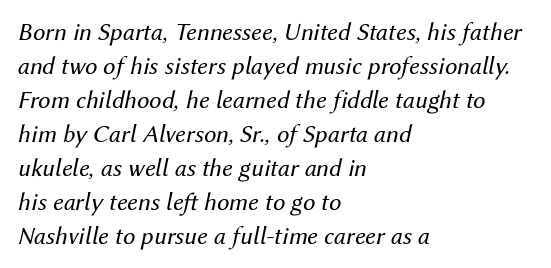
In terms of letterspacing, this is plain default setting. These lines sit exactly where default settings would place them. Compared with a centered layout, this one pins lines to the left instead. Check the space under the baseline: it is left empty. The specimen reads as italic at a glance.
